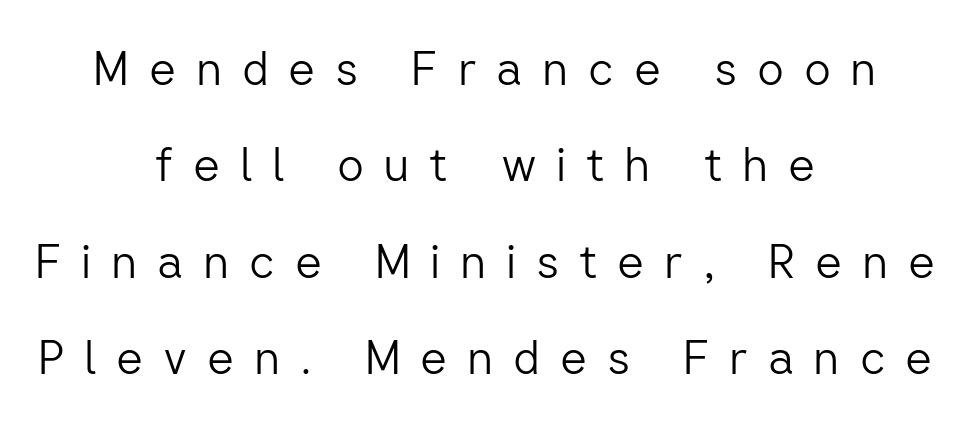
Type style note: lacks serifs. Successive baselines arrive slowly, with a big drop between each. No extra ink here — the face is not bold. Lines of text with bare space underneath.
